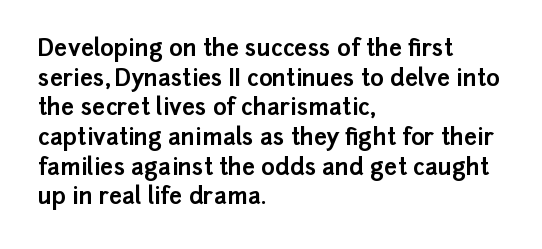
{"italic": "no", "bold": "yes", "underline": "no", "align": "left", "line_spacing": "normal", "line_spacing_ratio": 1.29, "letter_spacing": "normal", "letter_spacing_em": 0.0, "glyph_px": 23}
